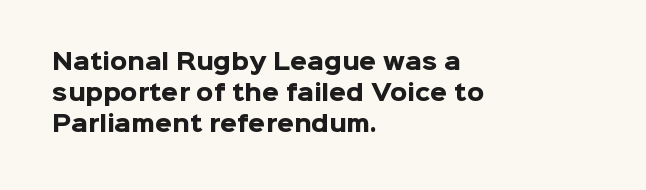
Q: Is the text bold? A: Yes.
Q: Is the text italic (slanted)? A: No, it is upright.
Q: Is the text underlined? A: No.
Q: How is the paragraph aligned? A: Left-aligned.
Q: Is the spacing between letters normal or unusually wide? A: Normal.
Q: Is the spacing between lines tight, normal or loose? A: Normal.
